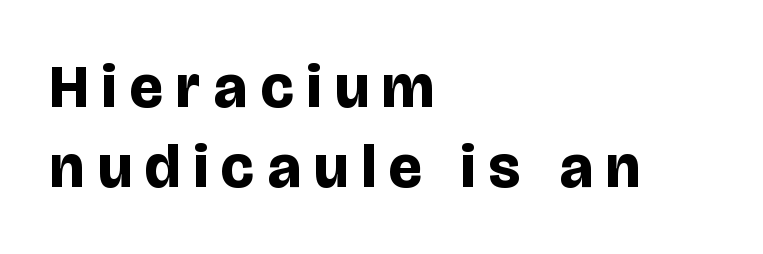
The tracking jumps out immediately: characters are airy and widely separated. The zone under the glyphs is completely vacant. In terms of letterform style, serifs are entirely absent. Leading: standard. The characters look thick and weighty, a clear bold.
